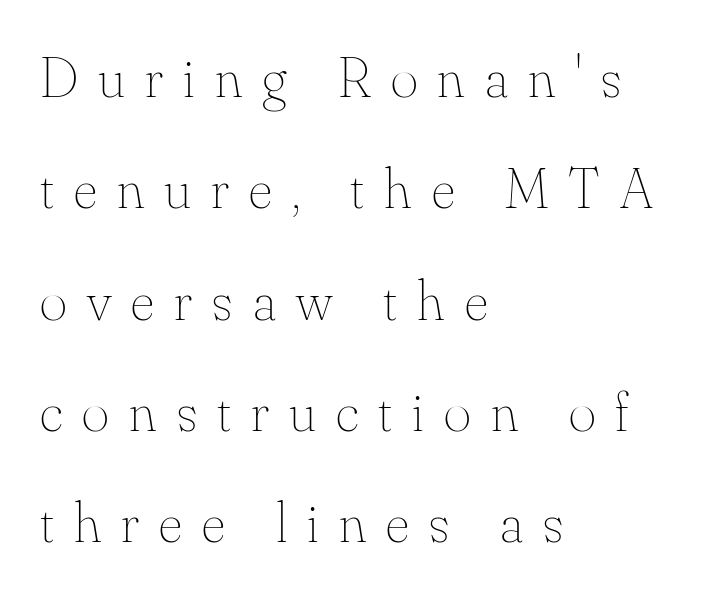
The image shows 58 px thin type, upright; set left-aligned, loose line spacing (1.92x), unusually wide letter spacing (+0.35 em), not underlined; medium stroke contrast and a small x-height.
